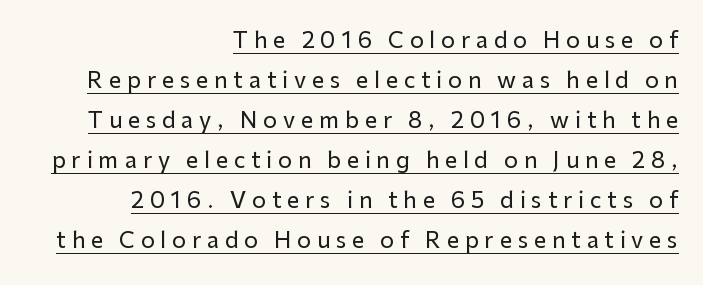
Q: Is the text italic (slanted)? A: No, it is upright.
Q: Is the text underlined? A: Yes.
Q: How is the paragraph aligned? A: Right-aligned.
Q: Is the spacing between letters normal or unusually wide? A: Unusually wide.
